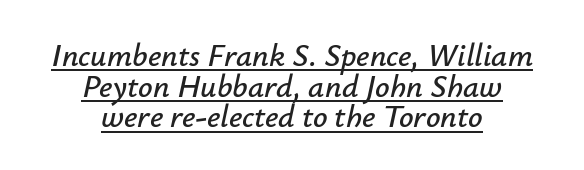
Q: Is the text italic (slanted)? A: Yes, it leans right by about 12 degrees.
Q: Is the text underlined? A: Yes.
Q: How is the paragraph aligned? A: Centered.
Q: Is the spacing between letters normal or unusually wide? A: Normal.
Q: Is the spacing between lines tight, normal or loose? A: Tight.
Q: Width (condensed, normal, or wide)? A: Normal.
Q: Stroke contrast? A: Low.
Q: x-height? A: Small.
Q: Monospaced? A: No.
